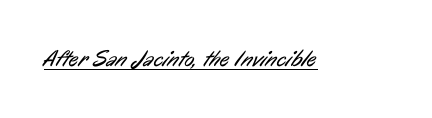
{"bold": "no", "underline": "yes", "letter_spacing": "normal", "letter_spacing_em": 0.0, "glyph_px": 23}
